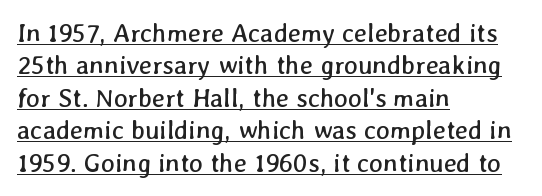
The image shows 26 px text type; set left-aligned, normal line spacing (1.25x), normal letter spacing, underlined.
